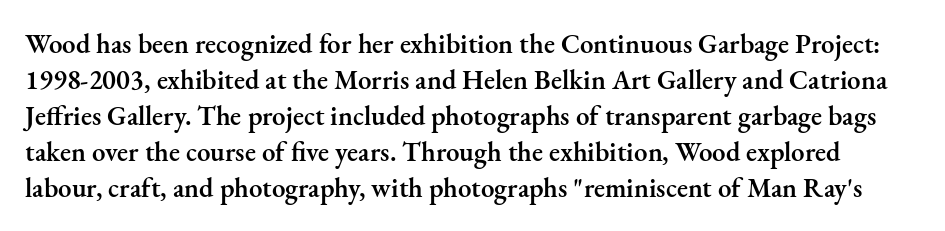
Q: Is the text bold? A: Semi-bold.
Q: Is the text italic (slanted)? A: No, it is upright.
Q: Is the text underlined? A: No.
Q: Is the spacing between letters normal or unusually wide? A: Normal.
Q: Is the spacing between lines tight, normal or loose? A: Normal.
